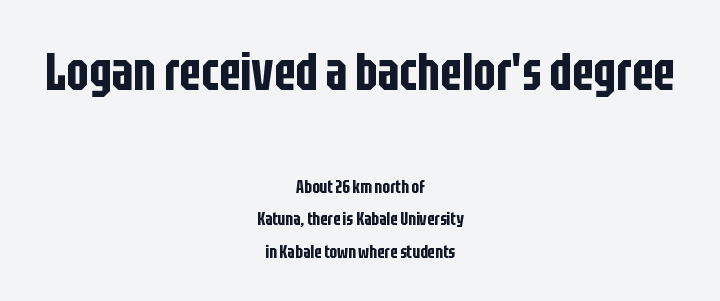
The image shows 53 px condensed sans-serif type, upright; set centered, line spacing 1.8x, normal letter spacing, not underlined; the first (top) block is 2.94x larger; low stroke contrast and a large x-height.
